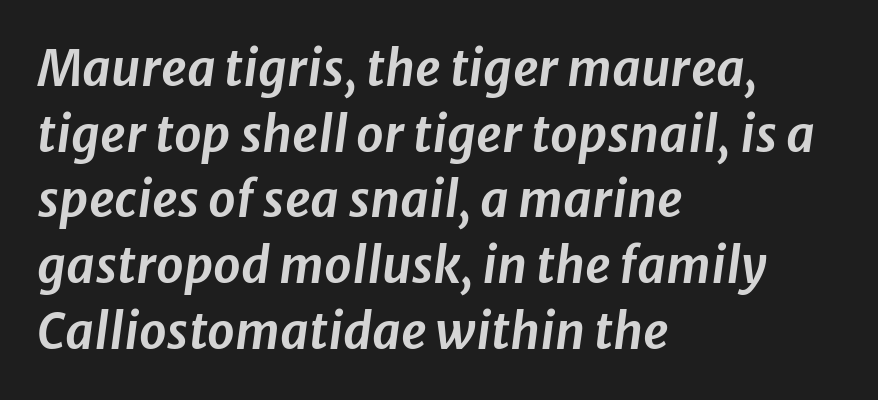
The image shows 49 px text type, italic (leaning right); set left-aligned, normal line spacing (1.34x), normal letter spacing, not underlined; low stroke contrast and a medium x-height.
